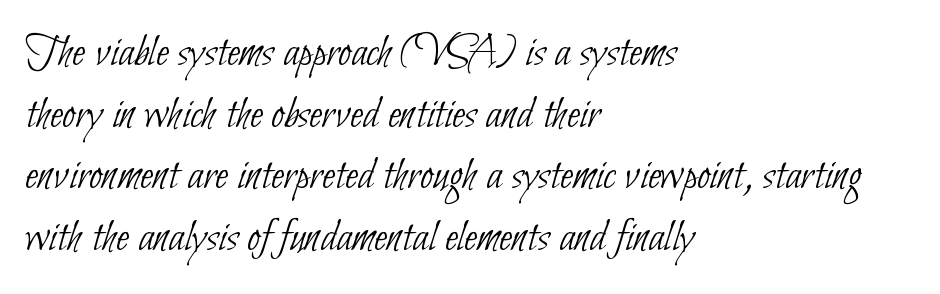
The image shows 47 px thin, condensed sans-serif type; set left-aligned, normal line spacing (1.31x), normal letter spacing, not underlined; low stroke contrast and a small x-height.
